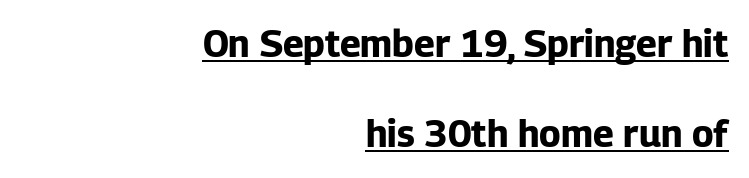
Q: Is the text bold? A: Yes.
Q: Is the text italic (slanted)? A: No, it is upright.
Q: Is the typeface a serif or a sans-serif typeface? A: Sans-serif.
Q: Is the text underlined? A: Yes.
Q: How is the paragraph aligned? A: Right-aligned.
Q: Is the spacing between letters normal or unusually wide? A: Normal.
Q: Is the spacing between lines tight, normal or loose? A: Loose.
Q: Width (condensed, normal, or wide)? A: Normal.
Q: Stroke contrast? A: Low.
Q: x-height? A: Medium.
Q: Monospaced? A: No.
